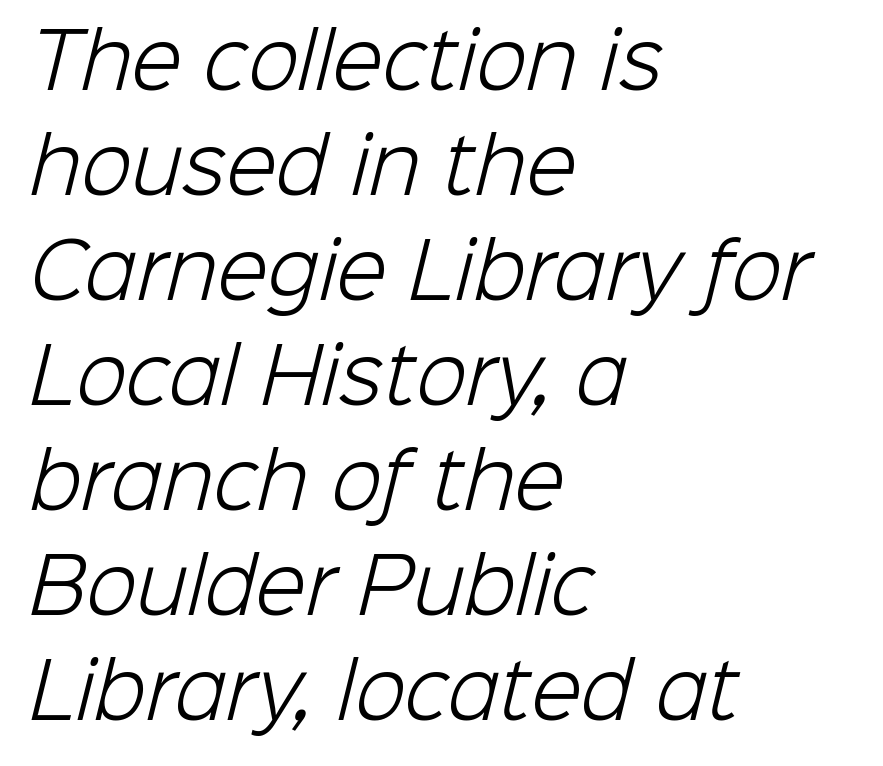
What kind of face is this? One without serifs — a sans. The typeface has the unassuming heft of standard copy or less. The passage shown is typed in a proportional face where columns would drift. The baseline area is clear. A classic flush-left, rag-right setting is used for this passage.
